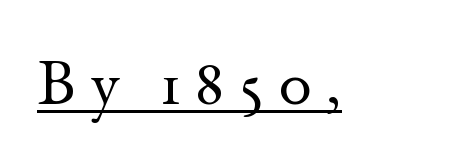
{"serif": "yes", "italic": "no", "bold": "no", "weight": "regular", "width": "normal", "x_height": "small", "monospaced": "no", "underline": "yes", "letter_spacing": "wide", "letter_spacing_em": 0.22, "glyph_px": 66}
